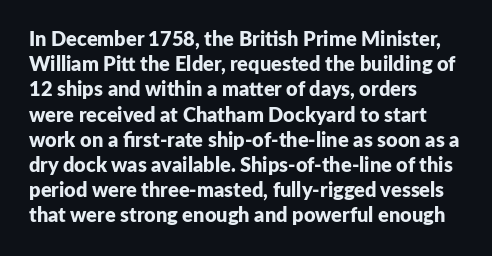
The space directly below the letters is spotless. This rendering uses left alignment, leaving the right contour irregular. The typography opts for an upright posture over an oblique one. Each word holds together tightly as a unit, with standard inter-letter gaps. Pretty heavy lettering here — definitely bold.
